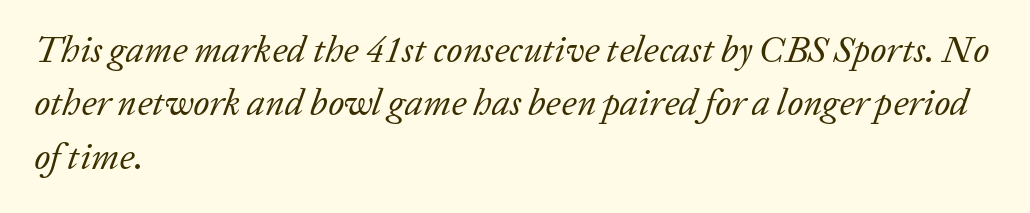
{"serif": "yes", "italic": "yes", "lean": "right", "slant_degrees": 20, "bold": "no", "weight": "regular", "width": "normal", "stroke_contrast": "low", "x_height": "medium", "monospaced": "no", "underline": "no", "align": "left", "line_spacing": "normal", "line_spacing_ratio": 1.44, "letter_spacing": "normal", "letter_spacing_em": 0.0, "glyph_px": 37}
